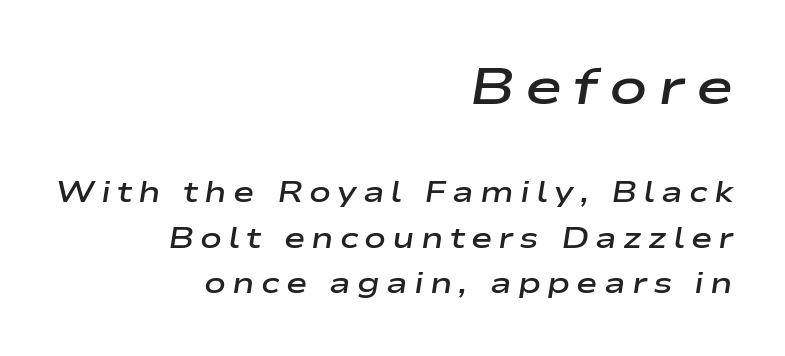
Q: Is the text bold? A: Semi-bold.
Q: Is the text italic (slanted)? A: Yes, it leans right by about 9 degrees.
Q: Is the text underlined? A: No.
Q: How is the paragraph aligned? A: Right-aligned.
Q: Is the spacing between letters normal or unusually wide? A: Unusually wide.
Q: Is the spacing between lines tight, normal or loose? A: Normal.
Q: Which block of text is set in a larger size, the first (top) or the second (bottom)? A: The first (top) one.
Q: Width (condensed, normal, or wide)? A: Wide.
Q: Stroke contrast? A: Low.
Q: x-height? A: Medium.
Q: Monospaced? A: No.
